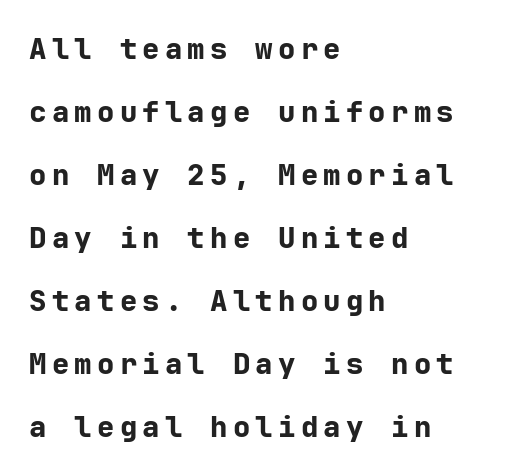
The image shows 29 px bold sans-serif type, upright; set left-aligned, loose line spacing (2.17x), not underlined; low stroke contrast and a medium x-height.
